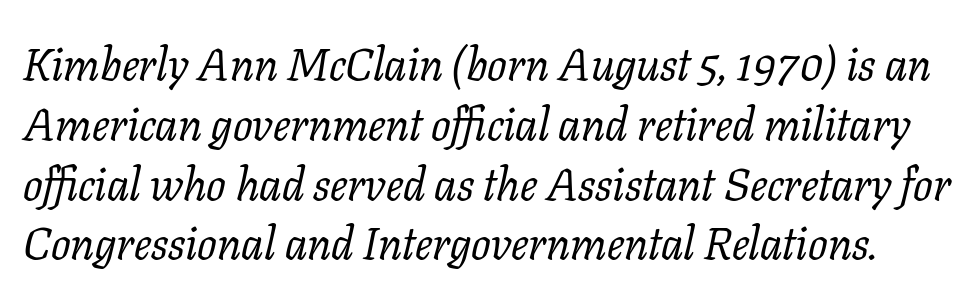
Q: Is the text bold? A: No.
Q: Is the text italic (slanted)? A: Yes, it leans right by about 11 degrees.
Q: Is the typeface a serif or a sans-serif typeface? A: Serif.
Q: Is the text underlined? A: No.
Q: Is the spacing between letters normal or unusually wide? A: Normal.
Q: Is the spacing between lines tight, normal or loose? A: Normal.
Q: Width (condensed, normal, or wide)? A: Normal.
Q: Stroke contrast? A: Low.
Q: x-height? A: Medium.
Q: Monospaced? A: No.
